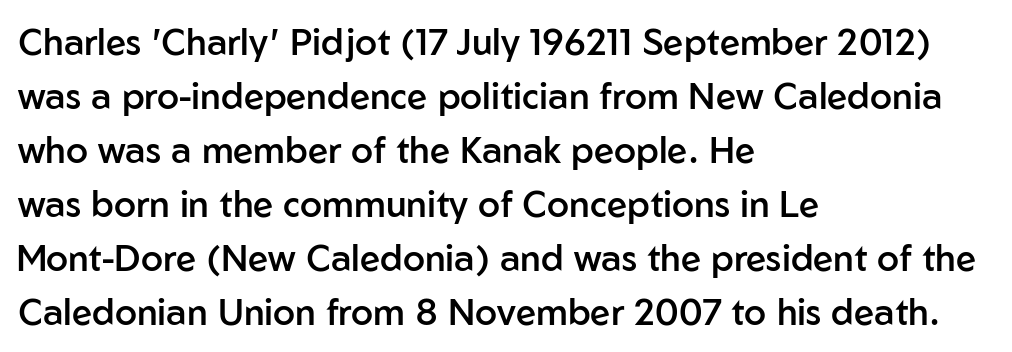
{"serif": "no", "italic": "no", "bold": "semi", "weight": "semibold", "width": "normal", "stroke_contrast": "low", "x_height": "medium", "monospaced": "no", "underline": "no", "align": "left", "line_spacing": "normal", "line_spacing_ratio": 1.5, "letter_spacing": "normal", "letter_spacing_em": 0.0, "glyph_px": 36}
